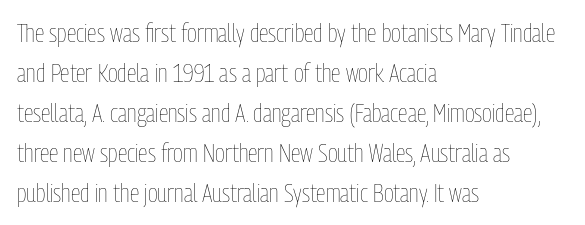
The image shows 25 px text type, upright; set left-aligned, normal line spacing (1.6x), normal letter spacing, not underlined.
